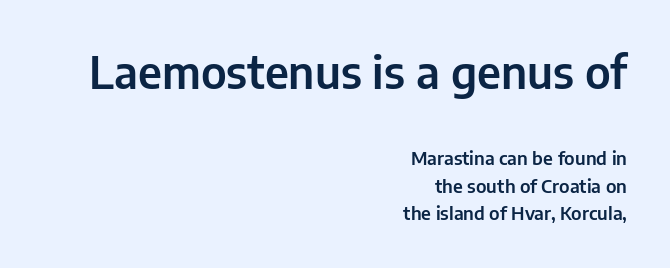
Q: Is the text italic (slanted)? A: No, it is upright.
Q: Is the typeface a serif or a sans-serif typeface? A: Sans-serif.
Q: Is the text underlined? A: No.
Q: How is the paragraph aligned? A: Right-aligned.
Q: Is the spacing between letters normal or unusually wide? A: Normal.
Q: Is the spacing between lines tight, normal or loose? A: Normal.
Q: Which block of text is set in a larger size, the first (top) or the second (bottom)? A: The first (top) one.
Q: Width (condensed, normal, or wide)? A: Normal.
Q: Stroke contrast? A: Low.
Q: x-height? A: Medium.
Q: Monospaced? A: No.
